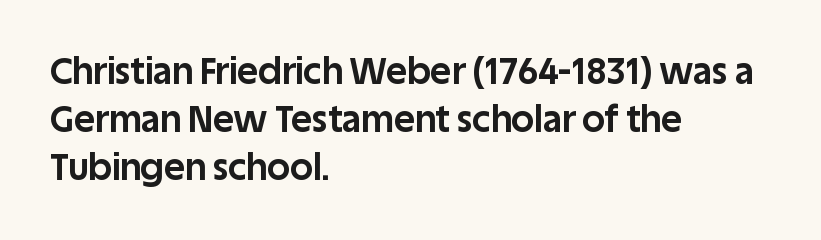
The image shows 36 px bold sans-serif type, upright; set left-aligned, normal line spacing (1.34x), normal letter spacing, not underlined; low stroke contrast and a large x-height.
